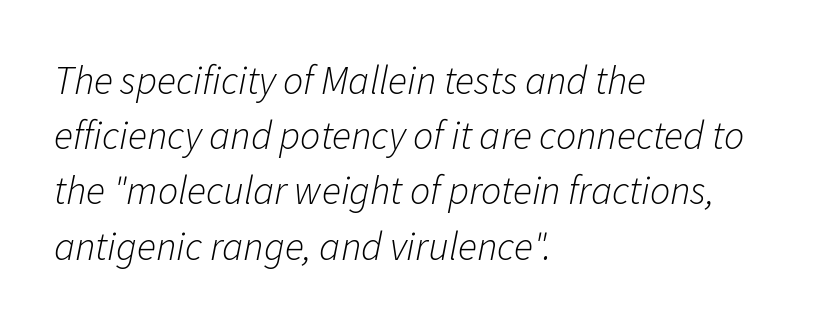
No extra ink here — the face is not bold. Does the copy run flush right? No — it runs flush left. Nobody touched the tracking dial on this one. The vertical gap from one line to the next is medium.
